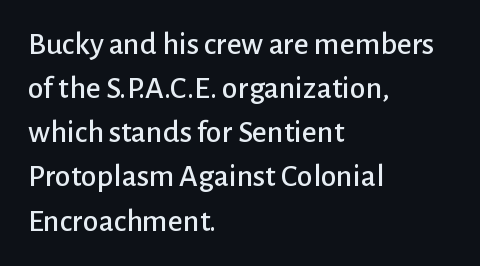
Q: Is the text italic (slanted)? A: No, it is upright.
Q: Is the typeface a serif or a sans-serif typeface? A: Sans-serif.
Q: Is the text underlined? A: No.
Q: How is the paragraph aligned? A: Left-aligned.
Q: Is the spacing between letters normal or unusually wide? A: Normal.
Q: Is the spacing between lines tight, normal or loose? A: Normal.
Q: Width (condensed, normal, or wide)? A: Normal.
Q: Stroke contrast? A: Low.
Q: x-height? A: Medium.
Q: Monospaced? A: No.
